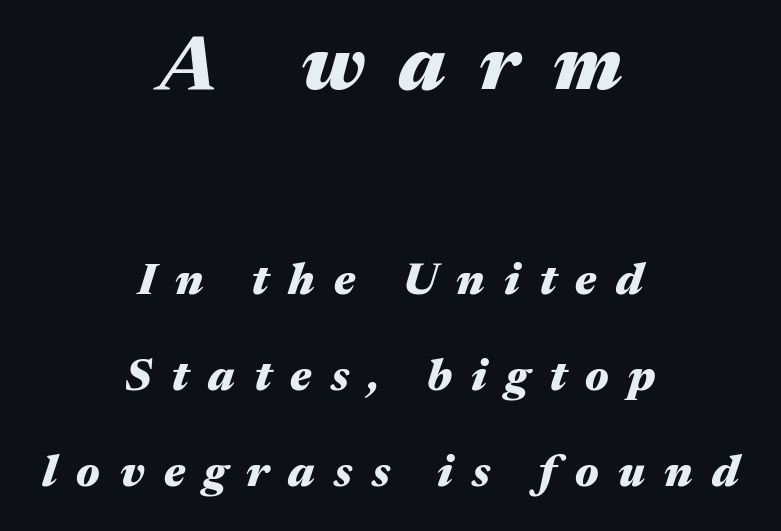
Loose tracking; the words dissolve into strings of separated letters. The letters advance in unequal steps, a hallmark of proportional type. Caption: multi-line text, centered on the measure. Every character sits at an angle, as italics do. The face used here has the dense, thick strokes of a bold. Which chunk is bigger? The first one — the top block dwarfs the bottom.
